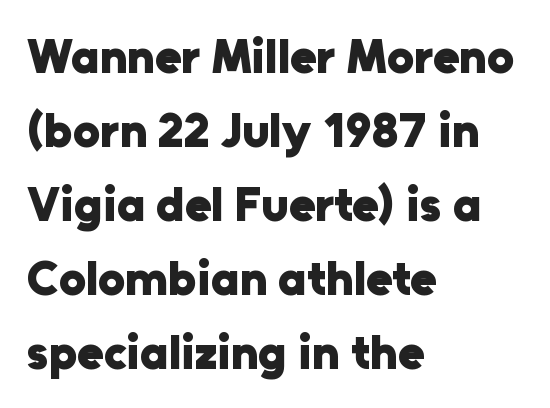
The passage shown is typeset with a sans-serif family. Designer's note — italics off, roman on. This rendering uses left alignment, leaving the right contour irregular. The font is running at its bold setting. Is there much room between lines? A standard amount, neither cramped nor airy. Check the space under the baseline: it is left empty.
